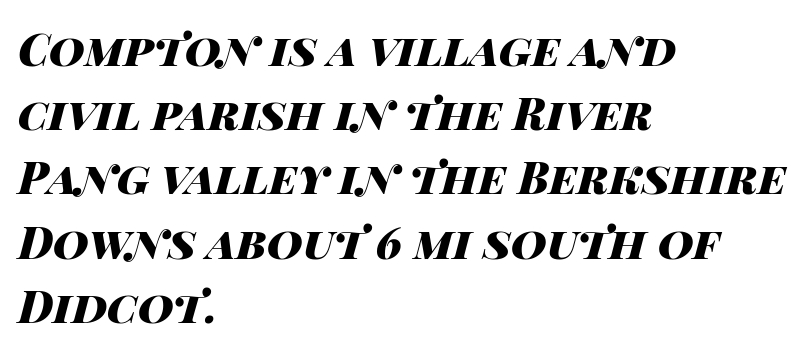
{"italic": "yes", "lean": "right", "slant_degrees": 14, "bold": "yes", "weight": "heavy", "width": "wide", "stroke_contrast": "high", "x_height": "large", "monospaced": "no", "underline": "no", "align": "left", "line_spacing": "normal", "line_spacing_ratio": 1.46, "letter_spacing": "normal", "letter_spacing_em": 0.0, "glyph_px": 44}
